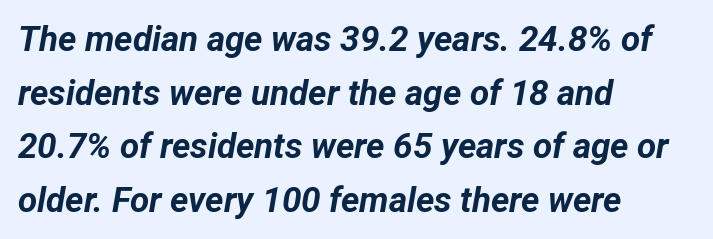
The image shows 35 px bold type, italic (leaning right); set left-aligned, normal line spacing (1.53x), normal letter spacing, not underlined; low stroke contrast and a medium x-height.
